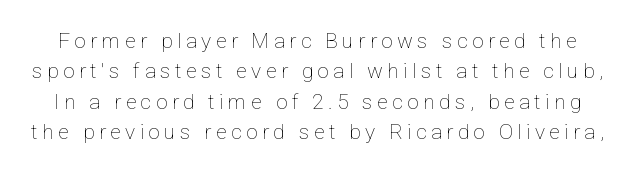
The image shows 21 px text type, upright; set normal line spacing (1.45x), unusually wide letter spacing (+0.21 em), not underlined.
